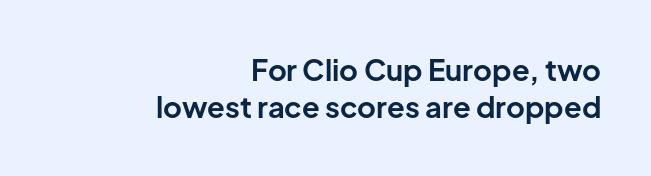
These lines keep a tight, regular rhythm from letter to letter. A normal amount of white space separates one row of letters from the next. Posture: upright roman. Only glyphs here, with clear space below each row.
